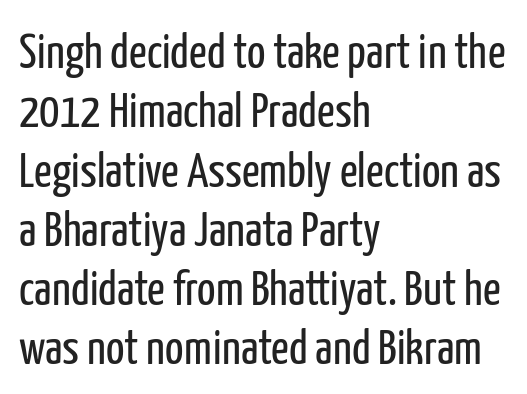
{"serif": "no", "italic": "no", "bold": "no", "weight": "regular", "width": "condensed", "stroke_contrast": "low", "x_height": "medium", "monospaced": "no", "underline": "no", "align": "left", "line_spacing_ratio": 1.21, "letter_spacing": "normal", "letter_spacing_em": 0.0, "glyph_px": 49}
